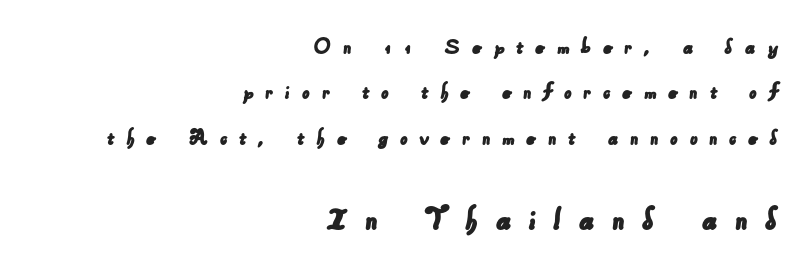
The image shows 36 px sans-serif type; set right-aligned, line spacing 1.89x, unusually wide letter spacing (+0.47 em), not underlined; the second (bottom) block is 1.5x larger; low stroke contrast and a small x-height.
